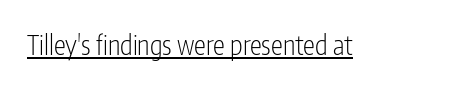
Q: Is the text bold? A: No.
Q: Is the text italic (slanted)? A: No, it is upright.
Q: Is the text underlined? A: Yes.
Q: Is the spacing between letters normal or unusually wide? A: Normal.
